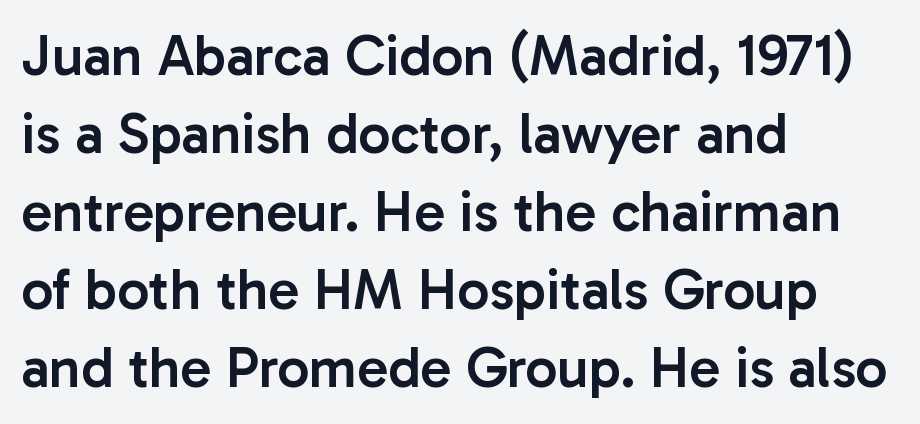
Q: Is the text bold? A: Semi-bold.
Q: Is the text italic (slanted)? A: No, it is upright.
Q: Is the typeface a serif or a sans-serif typeface? A: Sans-serif.
Q: Is the text underlined? A: No.
Q: How is the paragraph aligned? A: Left-aligned.
Q: Is the spacing between letters normal or unusually wide? A: Normal.
Q: Is the spacing between lines tight, normal or loose? A: Normal.
Q: Width (condensed, normal, or wide)? A: Normal.
Q: Stroke contrast? A: Low.
Q: x-height? A: Medium.
Q: Monospaced? A: No.
